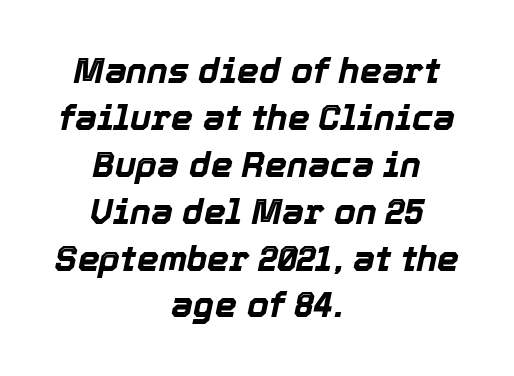
{"italic": "yes", "lean": "right", "slant_degrees": 12, "bold": "yes", "weight": "bold", "width": "normal", "x_height": "medium", "monospaced": "no", "underline": "no", "align": "center", "line_spacing": "normal", "line_spacing_ratio": 1.34, "letter_spacing": "normal", "letter_spacing_em": 0.0, "glyph_px": 35}
